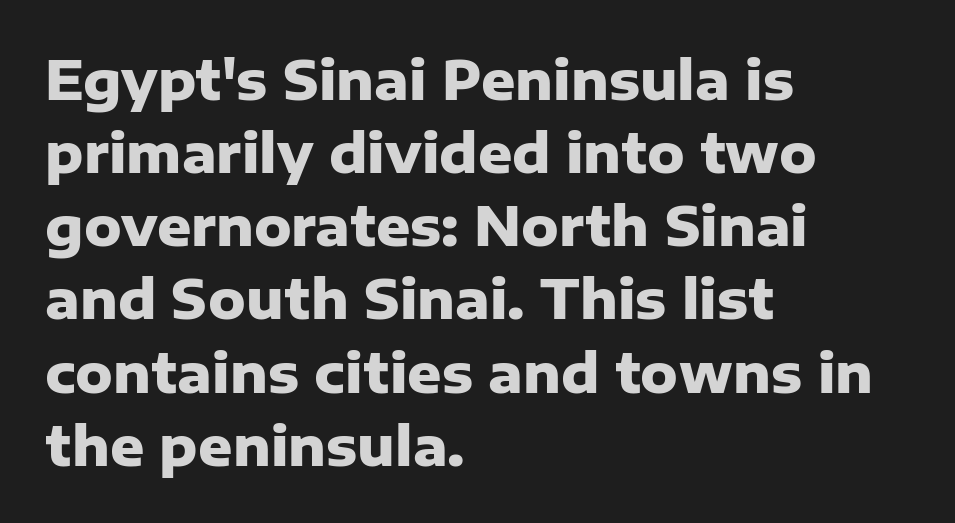
{"serif": "no", "italic": "no", "bold": "yes", "weight": "heavy", "width": "normal", "stroke_contrast": "low", "x_height": "medium", "monospaced": "no", "underline": "no", "align": "left", "line_spacing": "normal", "line_spacing_ratio": 1.38, "letter_spacing": "normal", "letter_spacing_em": 0.0, "glyph_px": 53}
